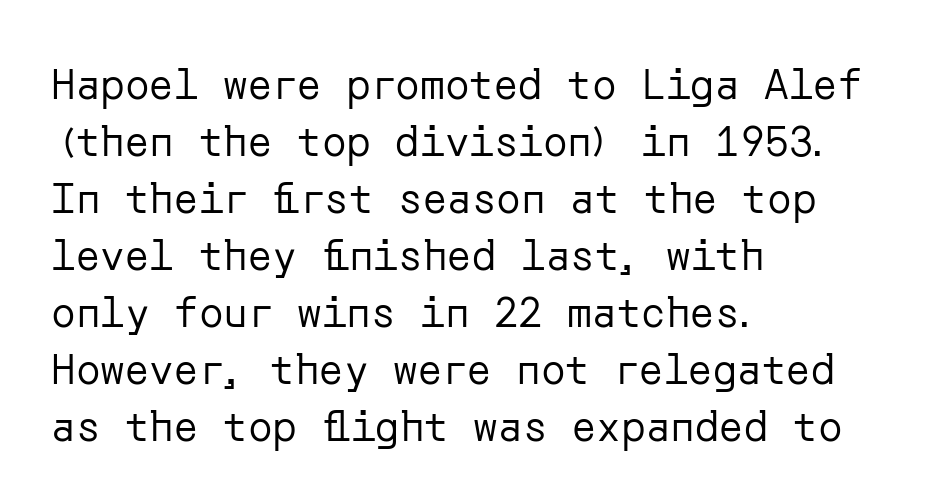
Q: Is the text bold? A: No.
Q: Is the text italic (slanted)? A: No, it is upright.
Q: Is the typeface a serif or a sans-serif typeface? A: Sans-serif.
Q: Is the text underlined? A: No.
Q: How is the paragraph aligned? A: Left-aligned.
Q: Is the spacing between letters normal or unusually wide? A: Normal.
Q: Is the spacing between lines tight, normal or loose? A: Normal.
Q: Width (condensed, normal, or wide)? A: Normal.
Q: Stroke contrast? A: Low.
Q: x-height? A: Medium.
